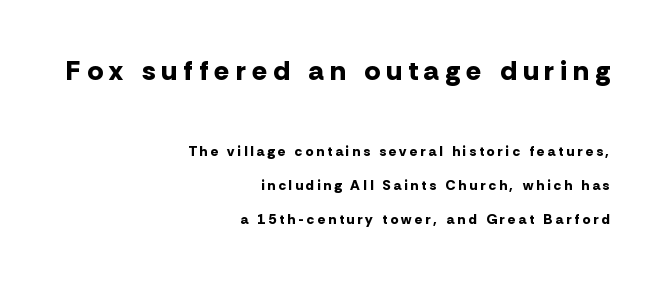
Q: Is the text bold? A: Yes.
Q: Is the text italic (slanted)? A: No, it is upright.
Q: Is the typeface a serif or a sans-serif typeface? A: Sans-serif.
Q: Is the text underlined? A: No.
Q: How is the paragraph aligned? A: Right-aligned.
Q: Is the spacing between letters normal or unusually wide? A: Unusually wide.
Q: Is the spacing between lines tight, normal or loose? A: Loose.
Q: Which block of text is set in a larger size, the first (top) or the second (bottom)? A: The first (top) one.
Q: Width (condensed, normal, or wide)? A: Normal.
Q: Stroke contrast? A: Low.
Q: x-height? A: Medium.
Q: Monospaced? A: No.
